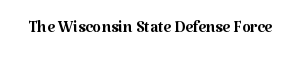
Q: Is the text bold? A: No.
Q: Is the text italic (slanted)? A: No, it is upright.
Q: Is the text underlined? A: No.
Q: Is the spacing between letters normal or unusually wide? A: Normal.
